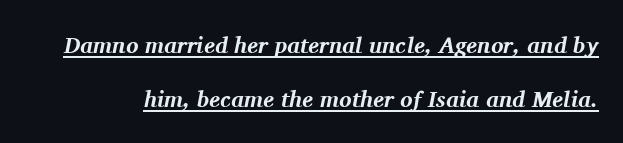
Tracking here is standard; glyphs follow each other at the usual distance. Each glyph is drawn with heavy, bold strokes. If you measured baseline to baseline, you'd find a long distance. The face used here has a pronounced slope to its letters. Students, observe the line beneath the letters — that is underlining.
